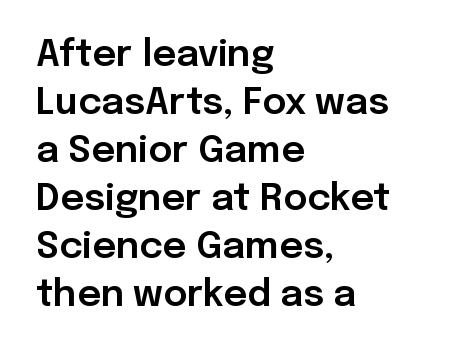
The leading is moderate, giving the passage an even texture. Look at the bottom of the vertical strokes: they stop flat, with no serifs. A roman cut, with each character standing at attention. Here the designer chose a conventional face with non-uniform glyph widths.
